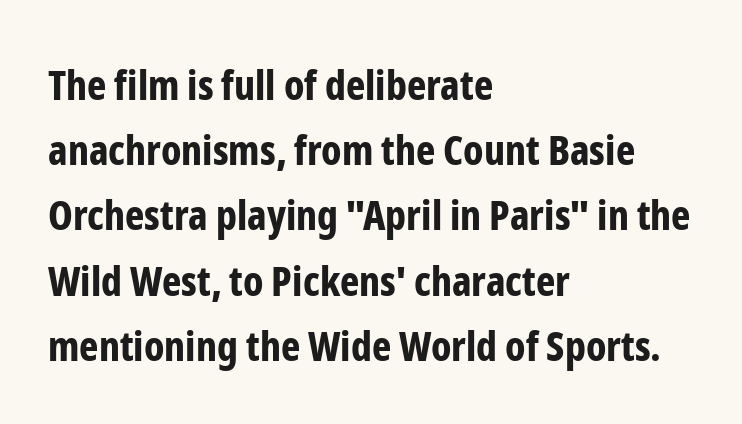
The image shows 41 px bold, condensed sans-serif type, upright; set left-aligned, normal line spacing (1.59x), normal letter spacing, not underlined; low stroke contrast and a medium x-height.
